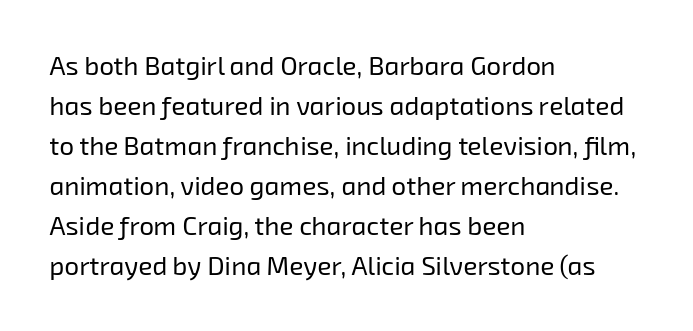
Q: Is the text bold? A: No.
Q: Is the text underlined? A: No.
Q: How is the paragraph aligned? A: Left-aligned.
Q: Is the spacing between letters normal or unusually wide? A: Normal.
Q: Is the spacing between lines tight, normal or loose? A: Normal.
